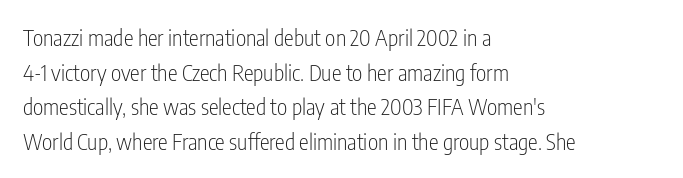
{"italic": "no", "bold": "no", "underline": "no", "align": "left", "line_spacing": "normal", "line_spacing_ratio": 1.57, "letter_spacing": "normal", "letter_spacing_em": 0.0, "glyph_px": 22}
